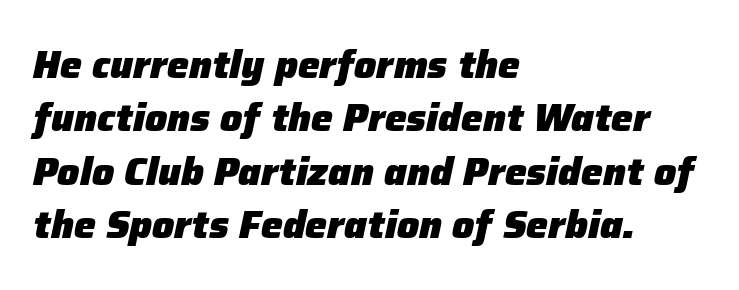
The image shows 39 px heavy type, italic (leaning right); set left-aligned, normal line spacing (1.37x), normal letter spacing, not underlined; low stroke contrast and a medium x-height.
